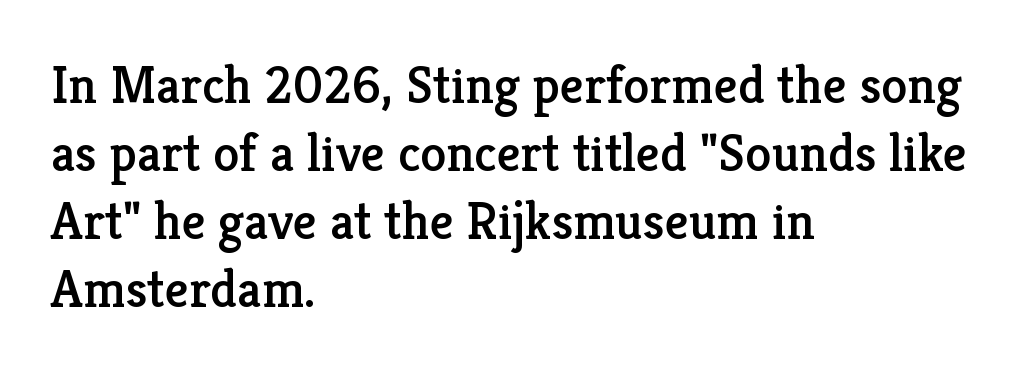
The image shows 53 px serif type, upright; set left-aligned, normal line spacing (1.28x), normal letter spacing, not underlined; low stroke contrast and a medium x-height.
